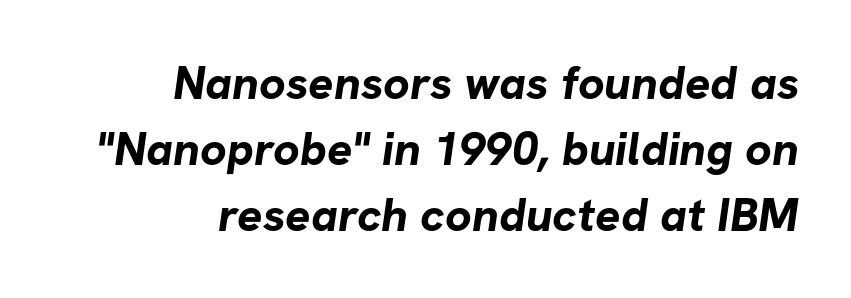
Evenly set lines give the paragraph a standard silhouette. Inter-character spacing is left at the font's built-in metrics. Does the weight exceed regular? Yes, all the way to bold. Teacher's note: observe the even right margin — that is flush-right alignment. Each letter keeps its own natural width here, so spacing adapts to shape.
